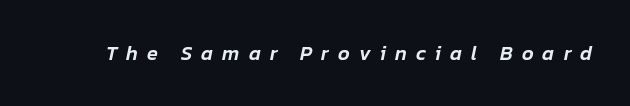
{"italic": "yes", "lean": "right", "slant_degrees": 12, "underline": "no", "letter_spacing": "wide", "letter_spacing_em": 0.46, "glyph_px": 20}
